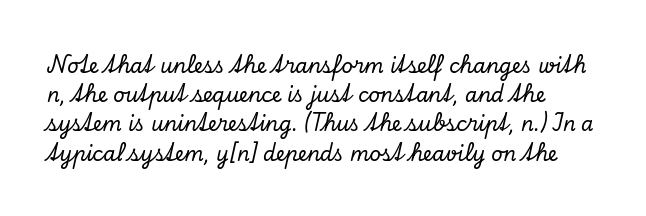
Q: Is the text italic (slanted)? A: Yes, it leans right by about 13 degrees.
Q: Is the text underlined? A: No.
Q: Is the spacing between letters normal or unusually wide? A: Normal.
Q: Is the spacing between lines tight, normal or loose? A: Normal.
